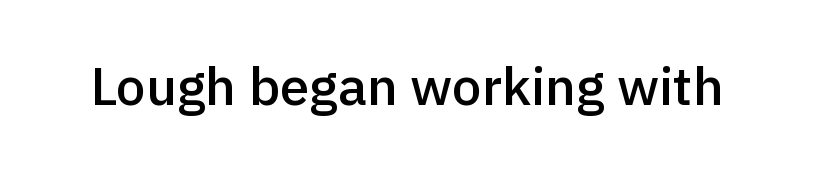
Every letter is mildly thick-stroked: semibold rather than bold. The gaps between neighbouring characters are ordinary and unremarkable. Proportional: the letters do not fall into vertical columns. The space directly below the letters is spotless. This is roman type, the default non-slanted kind. Look at the bottom of the vertical strokes: they stop flat, with no serifs.
